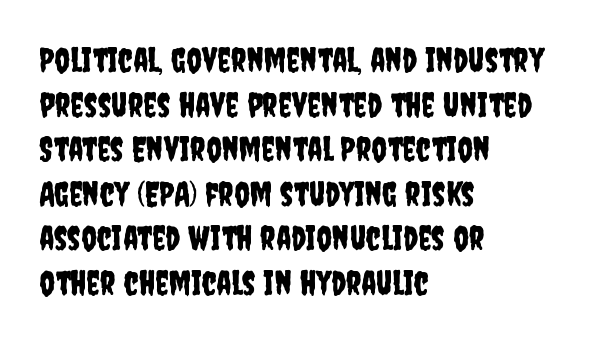
The image shows 34 px condensed sans-serif type, upright; set left-aligned, normal line spacing (1.31x), normal letter spacing, not underlined; low stroke contrast and a large x-height.
